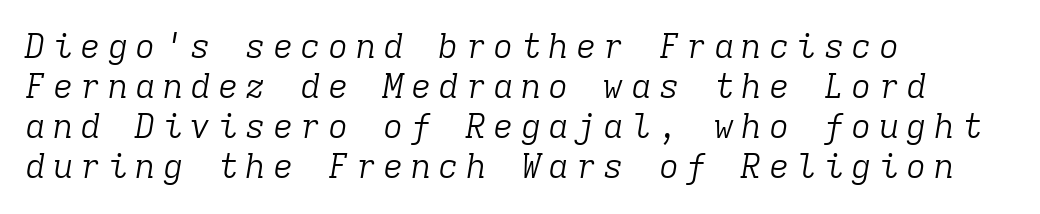
The image shows 34 px light serif type, italic (leaning right), monospaced; set left-aligned, line spacing 1.18x, unusually wide letter spacing (+0.21 em), not underlined; low stroke contrast and a medium x-height.
